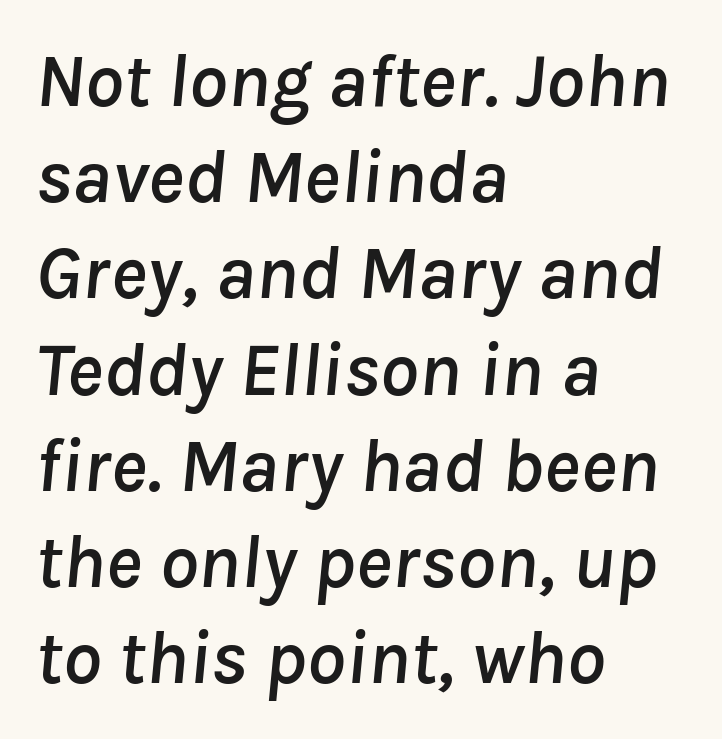
The image shows 77 px text type, italic (leaning right); set left-aligned, normal line spacing (1.25x), normal letter spacing, not underlined; low stroke contrast and a medium x-height.
